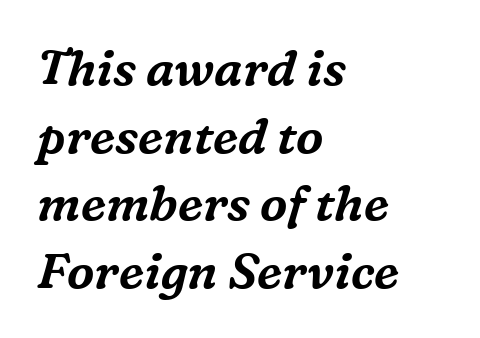
{"serif": "yes", "italic": "yes", "lean": "right", "slant_degrees": 16, "width": "normal", "stroke_contrast": "medium", "x_height": "medium", "monospaced": "no", "underline": "no", "align": "left", "line_spacing": "normal", "line_spacing_ratio": 1.38, "letter_spacing": "normal", "letter_spacing_em": 0.0, "glyph_px": 49}
